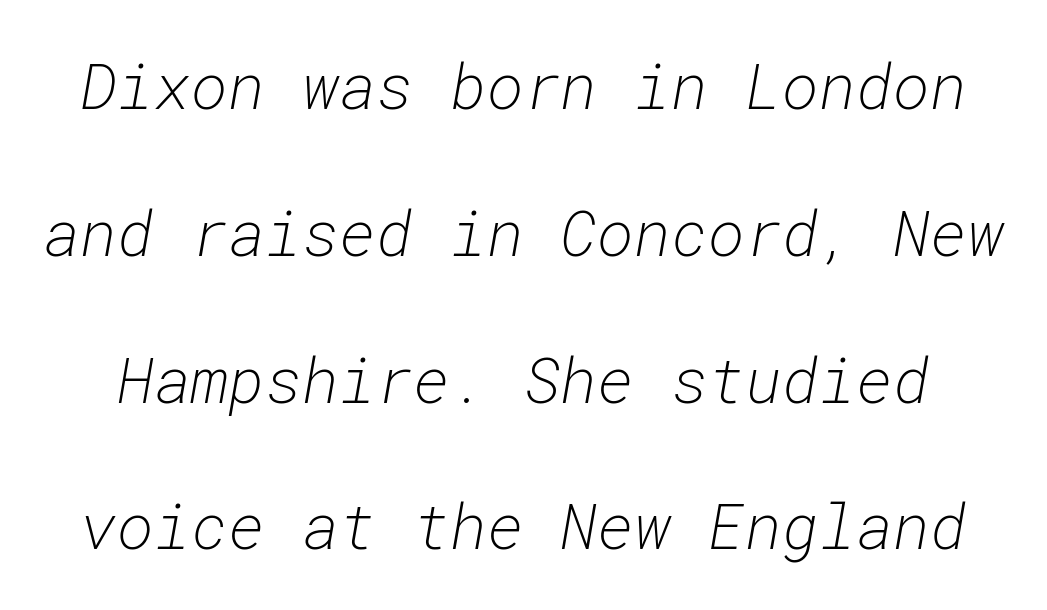
Q: Is the text bold? A: No.
Q: Is the text italic (slanted)? A: Yes, it leans right by about 10 degrees.
Q: Is the text underlined? A: No.
Q: Is the spacing between letters normal or unusually wide? A: Normal.
Q: Is the spacing between lines tight, normal or loose? A: Loose.
Q: Width (condensed, normal, or wide)? A: Normal.
Q: Stroke contrast? A: Low.
Q: x-height? A: Medium.
Q: Monospaced? A: Yes.
